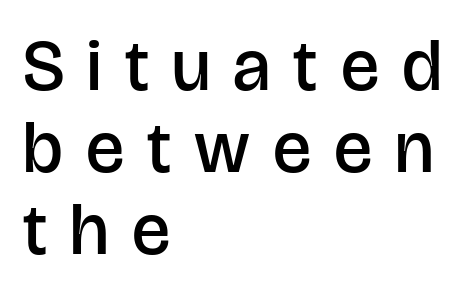
The image shows 72 px semibold sans-serif type, upright; set left-aligned, tight line spacing (1.14x), unusually wide letter spacing (+0.32 em), not underlined; low stroke contrast and a large x-height.
